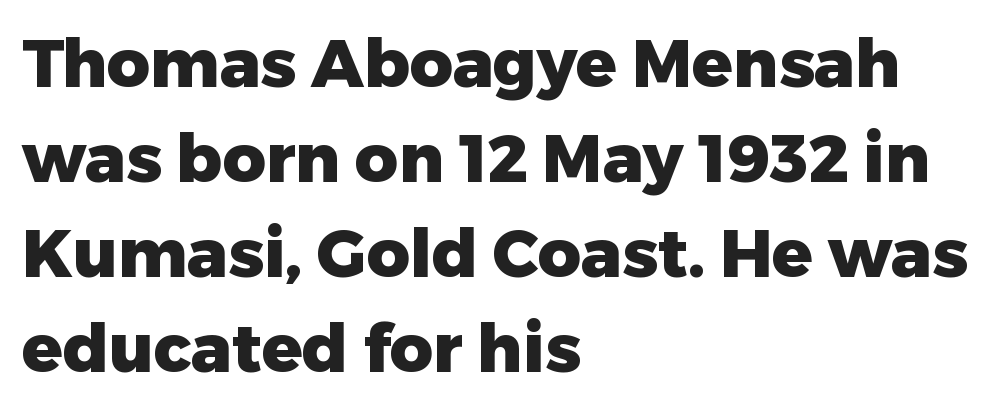
Q: Is the text bold? A: Yes.
Q: Is the text italic (slanted)? A: No, it is upright.
Q: Is the typeface a serif or a sans-serif typeface? A: Sans-serif.
Q: Is the text underlined? A: No.
Q: How is the paragraph aligned? A: Left-aligned.
Q: Is the spacing between letters normal or unusually wide? A: Normal.
Q: Is the spacing between lines tight, normal or loose? A: Normal.
Q: Width (condensed, normal, or wide)? A: Normal.
Q: Stroke contrast? A: Low.
Q: x-height? A: Medium.
Q: Monospaced? A: No.
